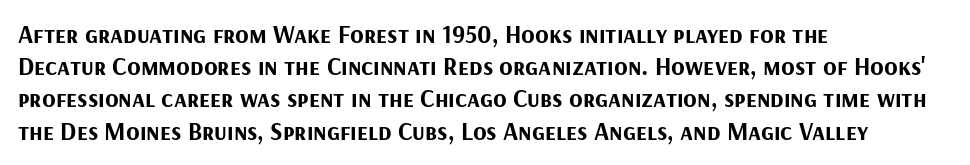
Q: Is the text bold? A: Yes.
Q: Is the text italic (slanted)? A: No, it is upright.
Q: Is the text underlined? A: No.
Q: How is the paragraph aligned? A: Left-aligned.
Q: Is the spacing between letters normal or unusually wide? A: Normal.
Q: Is the spacing between lines tight, normal or loose? A: Normal.
